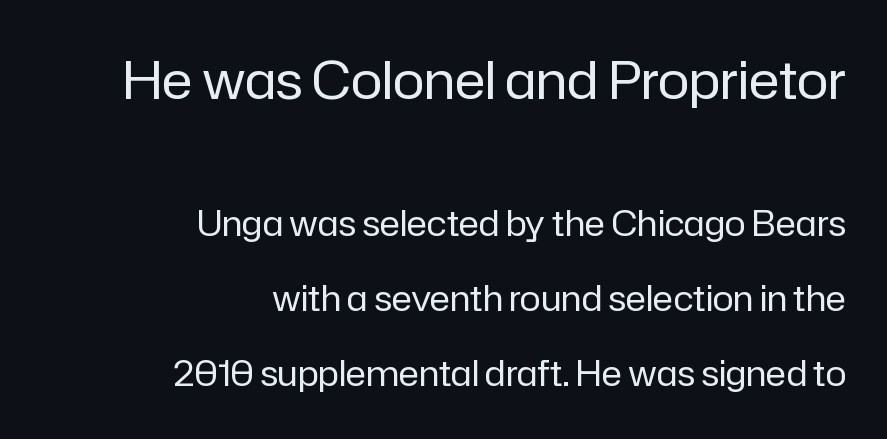
{"serif": "no", "italic": "no", "bold": "no", "weight": "regular", "width": "normal", "stroke_contrast": "low", "x_height": "medium", "monospaced": "no", "underline": "no", "align": "right", "line_spacing": "loose", "line_spacing_ratio": 2.14, "letter_spacing": "normal", "letter_spacing_em": 0.0, "larger_block": "first", "size_ratio": 1.51, "glyph_px": 53}
